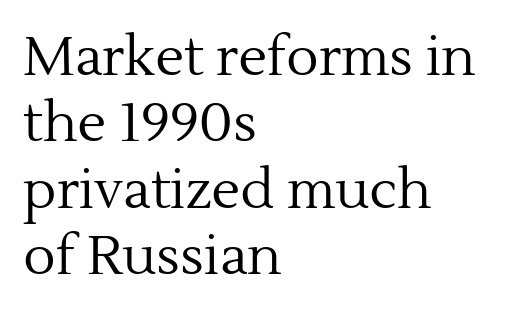
{"serif": "yes", "italic": "no", "bold": "no", "weight": "regular", "width": "normal", "x_height": "medium", "monospaced": "no", "underline": "no", "align": "left", "line_spacing_ratio": 1.23, "letter_spacing": "normal", "letter_spacing_em": 0.0, "glyph_px": 54}
